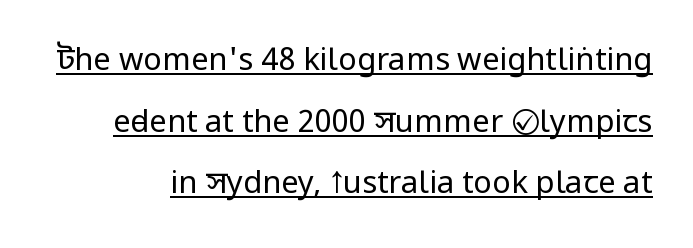
The image shows 31 px regular-weight, condensed sans-serif type, upright; set loose line spacing (1.99x), normal letter spacing, underlined; low stroke contrast and a large x-height.
